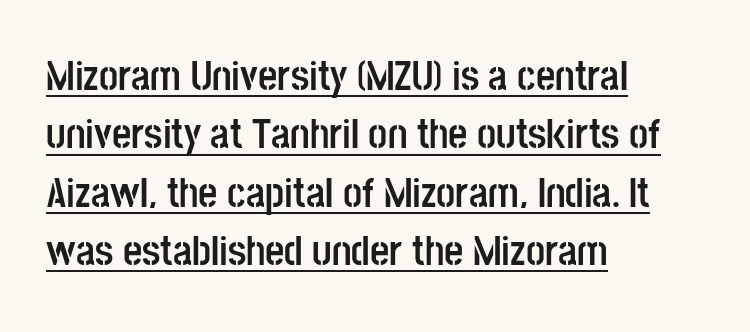
{"serif": "no", "italic": "no", "bold": "yes", "weight": "semibold", "width": "condensed", "stroke_contrast": "low", "x_height": "large", "monospaced": "no", "underline": "yes", "align": "left", "line_spacing": "normal", "line_spacing_ratio": 1.39, "letter_spacing": "normal", "letter_spacing_em": 0.0, "glyph_px": 42}
